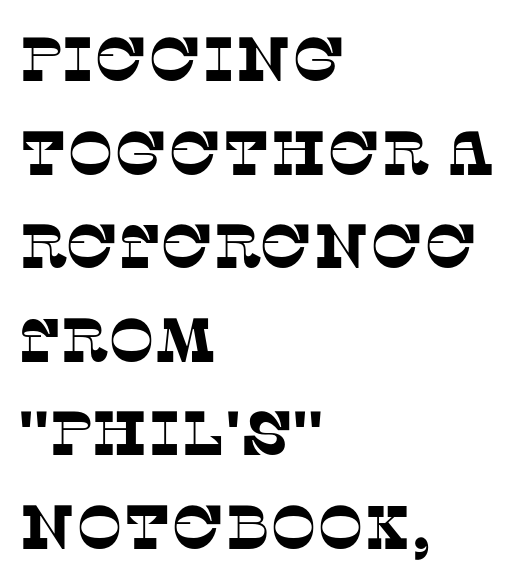
Q: Is the typeface a serif or a sans-serif typeface? A: Serif.
Q: Is the text underlined? A: No.
Q: How is the paragraph aligned? A: Left-aligned.
Q: Is the spacing between letters normal or unusually wide? A: Normal.
Q: Is the spacing between lines tight, normal or loose? A: Normal.
Q: Width (condensed, normal, or wide)? A: Normal.
Q: Stroke contrast? A: Low.
Q: x-height? A: Large.
Q: Monospaced? A: No.
